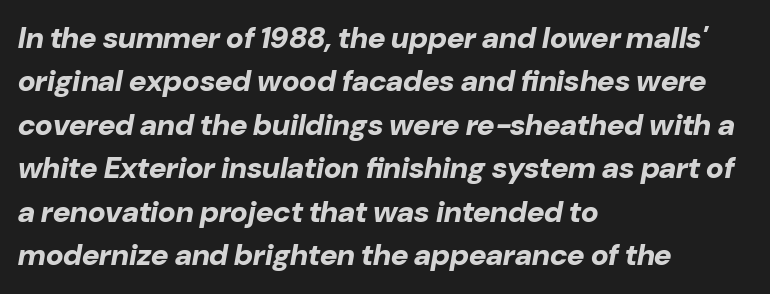
Q: Is the text bold? A: Yes.
Q: Is the text italic (slanted)? A: Yes, it leans right by about 10 degrees.
Q: Is the text underlined? A: No.
Q: How is the paragraph aligned? A: Left-aligned.
Q: Is the spacing between letters normal or unusually wide? A: Normal.
Q: Is the spacing between lines tight, normal or loose? A: Normal.
Q: Width (condensed, normal, or wide)? A: Normal.
Q: Stroke contrast? A: Low.
Q: x-height? A: Medium.
Q: Monospaced? A: No.
